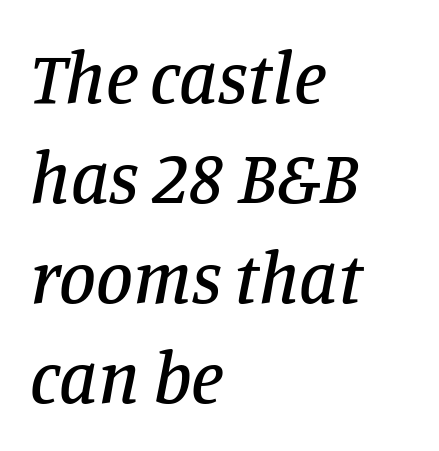
{"serif": "yes", "italic": "yes", "lean": "right", "slant_degrees": 11, "width": "normal", "stroke_contrast": "low", "x_height": "large", "monospaced": "no", "underline": "no", "align": "left", "line_spacing": "normal", "line_spacing_ratio": 1.35, "letter_spacing": "normal", "letter_spacing_em": 0.0, "glyph_px": 74}
